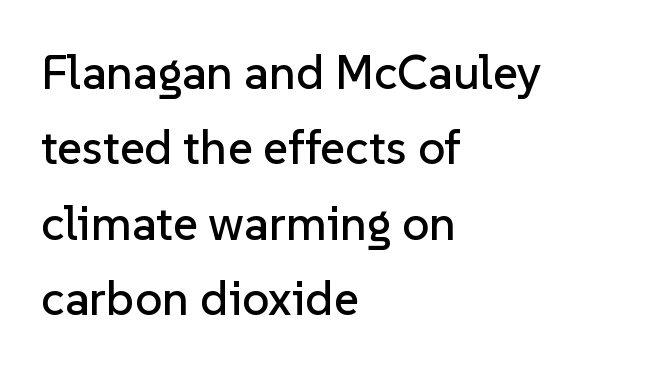
{"serif": "no", "italic": "no", "width": "normal", "stroke_contrast": "low", "x_height": "medium", "monospaced": "no", "underline": "no", "align": "left", "line_spacing": "normal", "line_spacing_ratio": 1.57, "letter_spacing": "normal", "letter_spacing_em": 0.0, "glyph_px": 48}
